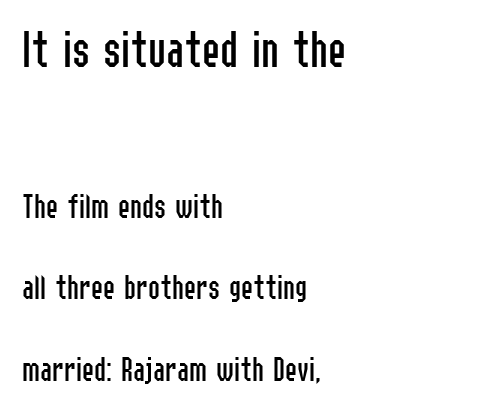
In terms of posture, this sample is upright. The lines are quadded left. The tracking reads as untouched default to a designer's eye. Serif or sans? Sans — the stroke terminals are bare.
